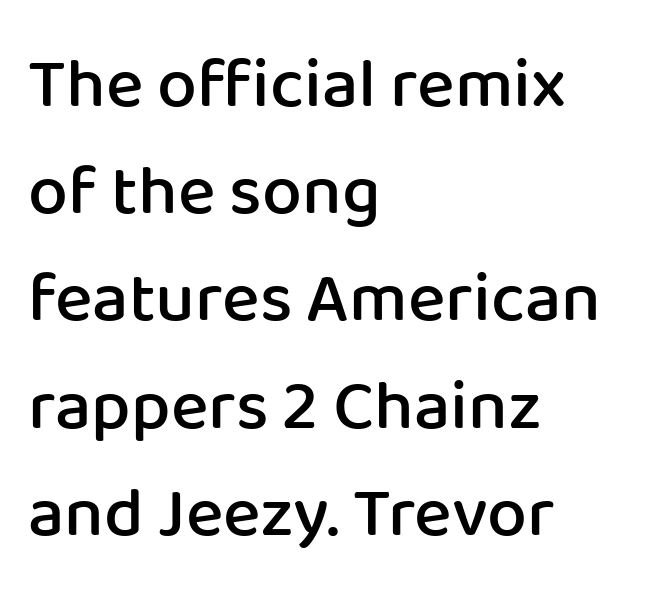
The image shows 71 px semibold sans-serif type, upright; set left-aligned, normal line spacing (1.51x), normal letter spacing, not underlined; low stroke contrast and a medium x-height.
